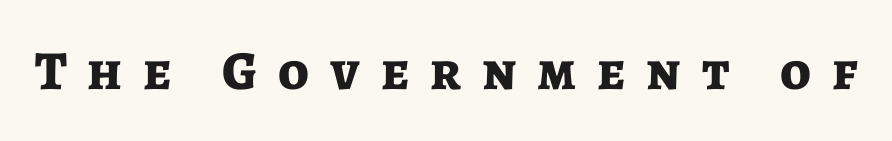
Q: Is the text bold? A: Yes.
Q: Is the text italic (slanted)? A: No, it is upright.
Q: Is the typeface a serif or a sans-serif typeface? A: Sans-serif.
Q: Is the text underlined? A: No.
Q: Is the spacing between letters normal or unusually wide? A: Unusually wide.
Q: Width (condensed, normal, or wide)? A: Normal.
Q: Stroke contrast? A: Low.
Q: x-height? A: Medium.
Q: Monospaced? A: No.
